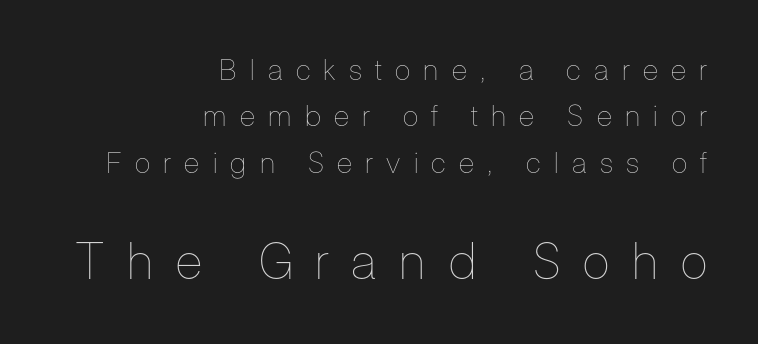
Q: Is the text bold? A: No.
Q: Is the text italic (slanted)? A: No, it is upright.
Q: Is the text underlined? A: No.
Q: How is the paragraph aligned? A: Right-aligned.
Q: Is the spacing between letters normal or unusually wide? A: Unusually wide.
Q: Is the spacing between lines tight, normal or loose? A: Normal.
Q: Which block of text is set in a larger size, the first (top) or the second (bottom)? A: The second (bottom) one.
Q: Width (condensed, normal, or wide)? A: Condensed.
Q: Stroke contrast? A: Low.
Q: x-height? A: Medium.
Q: Monospaced? A: No.
